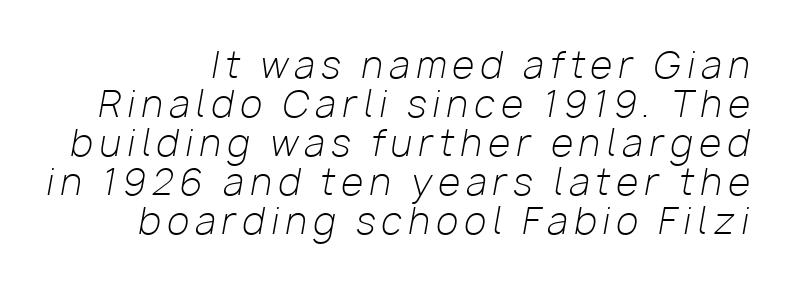
{"italic": "yes", "lean": "right", "slant_degrees": 10, "bold": "no", "weight": "light", "width": "normal", "stroke_contrast": "low", "x_height": "medium", "monospaced": "no", "underline": "no", "align": "right", "line_spacing": "tight", "line_spacing_ratio": 1.08, "glyph_px": 36}
